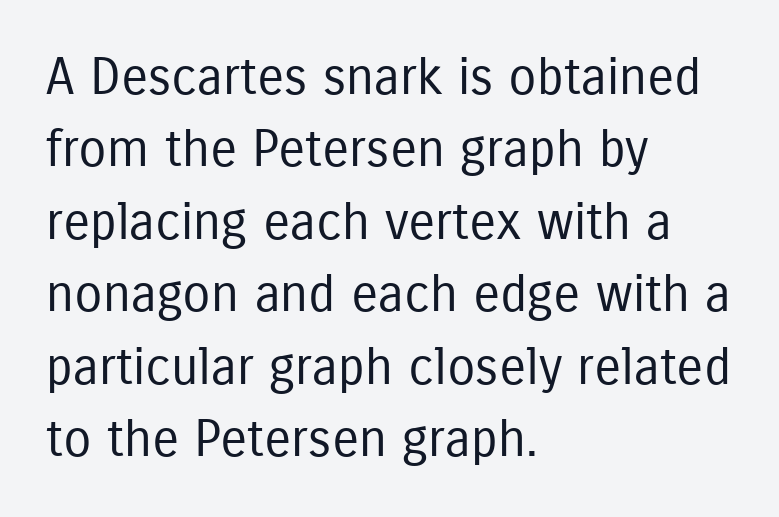
Q: Is the text bold? A: No.
Q: Is the text italic (slanted)? A: No, it is upright.
Q: Is the typeface a serif or a sans-serif typeface? A: Sans-serif.
Q: Is the text underlined? A: No.
Q: How is the paragraph aligned? A: Left-aligned.
Q: Is the spacing between letters normal or unusually wide? A: Normal.
Q: Is the spacing between lines tight, normal or loose? A: Normal.
Q: Width (condensed, normal, or wide)? A: Condensed.
Q: Stroke contrast? A: Low.
Q: x-height? A: Medium.
Q: Monospaced? A: No.
